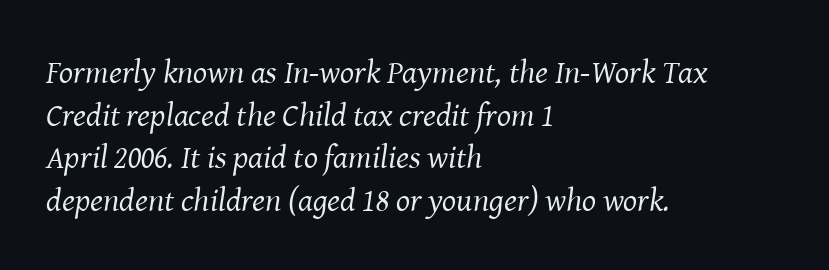
The image shows 33 px regular-weight serif type, italic (leaning right); set left-aligned, normal line spacing (1.29x), normal letter spacing, not underlined; medium stroke contrast and a medium x-height.
